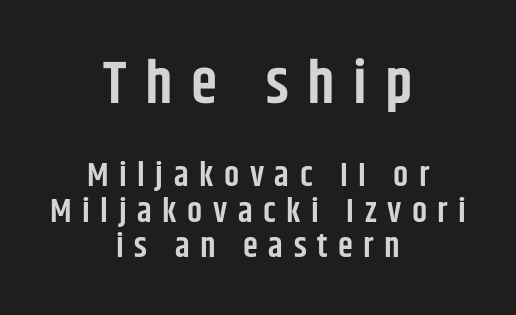
Observe the absence of serifs on each vertical stroke in this sample. Display-style spreading of the glyphs; the letterfit is very open. The rendering shrinks the type as you move from the upper chunk to the lower. In terms of leading, this rendering errs on the cramped side.
